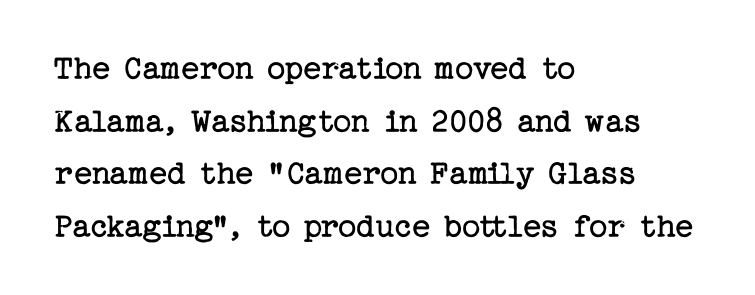
The image shows 36 px regular-weight serif type, upright; set left-aligned, normal line spacing (1.46x), normal letter spacing, not underlined; low stroke contrast and a medium x-height.
